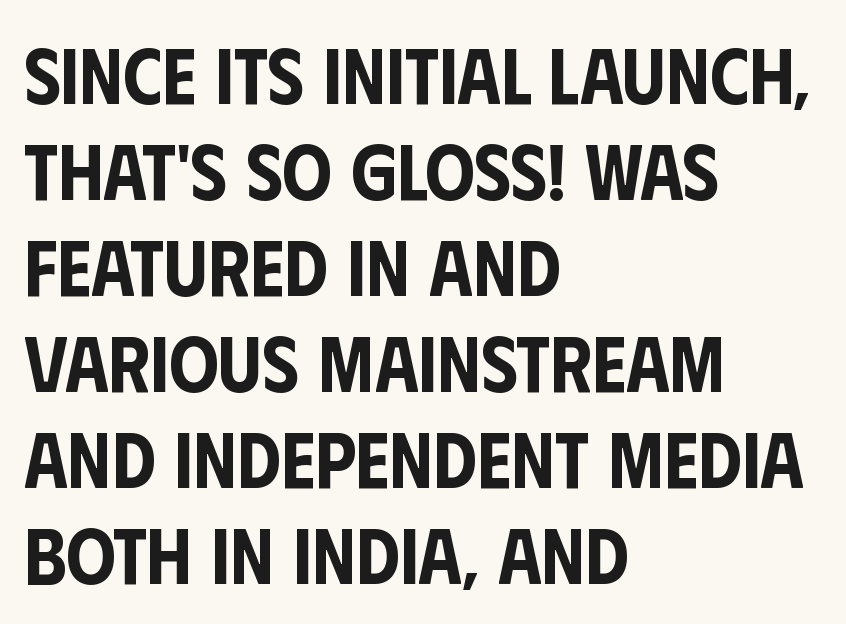
Q: Is the text italic (slanted)? A: No, it is upright.
Q: Is the typeface a serif or a sans-serif typeface? A: Sans-serif.
Q: Is the text underlined? A: No.
Q: How is the paragraph aligned? A: Left-aligned.
Q: Is the spacing between letters normal or unusually wide? A: Normal.
Q: Width (condensed, normal, or wide)? A: Condensed.
Q: Stroke contrast? A: Low.
Q: x-height? A: Large.
Q: Monospaced? A: No.
